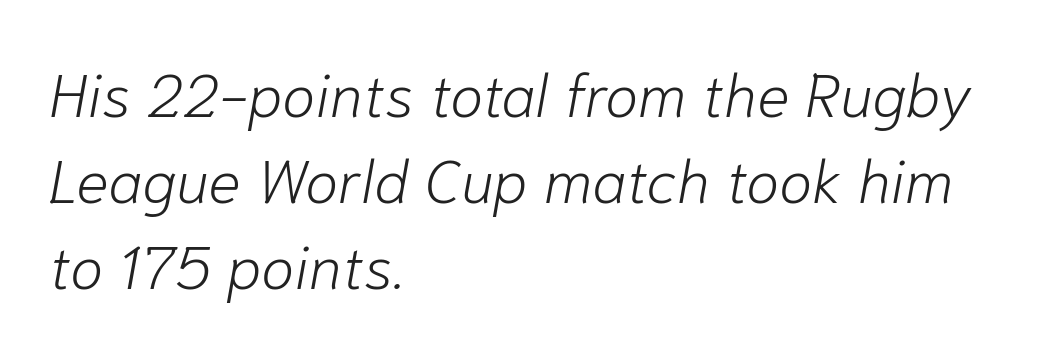
Successive baselines arrive at the customary interval. There is no visible air inserted between adjacent glyphs. Would a proofreader flag this as italicized? Yes. A bare baseline throughout the passage. The passage shown is typed in a proportional face where columns would drift. The strokes carry an ordinary text weight at most.
